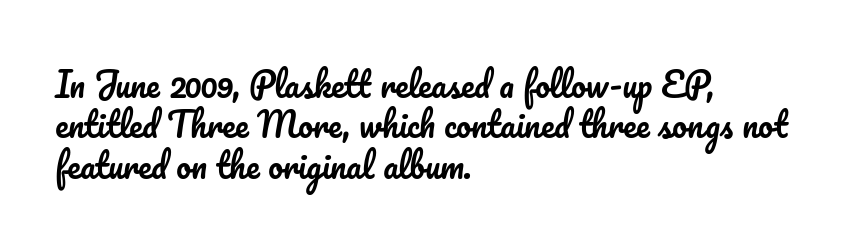
The passage shown is typed in a proportional face where columns would drift. Notice how the passage keeps a crisp vertical edge on the left only. The type is set solid horizontally, with unmodified tracking. Has an underline been added? It has not.
